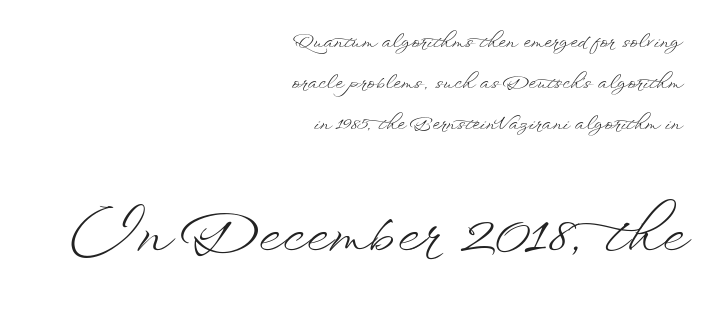
Horizontal bands of white between lines are thick stripes. These lines keep a tight, regular rhythm from letter to letter. The typesetting does not lean heavy: it is not bold. Short and long lines alike share a common ending point at right.
